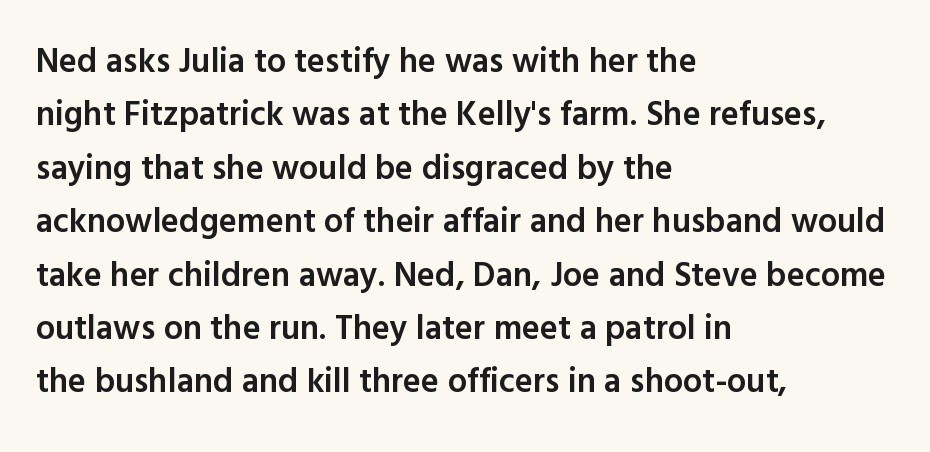
Q: Is the text bold? A: Semi-bold.
Q: Is the text italic (slanted)? A: No, it is upright.
Q: Is the typeface a serif or a sans-serif typeface? A: Sans-serif.
Q: Is the text underlined? A: No.
Q: How is the paragraph aligned? A: Left-aligned.
Q: Is the spacing between letters normal or unusually wide? A: Normal.
Q: Is the spacing between lines tight, normal or loose? A: Normal.
Q: Width (condensed, normal, or wide)? A: Normal.
Q: x-height? A: Medium.
Q: Monospaced? A: No.
